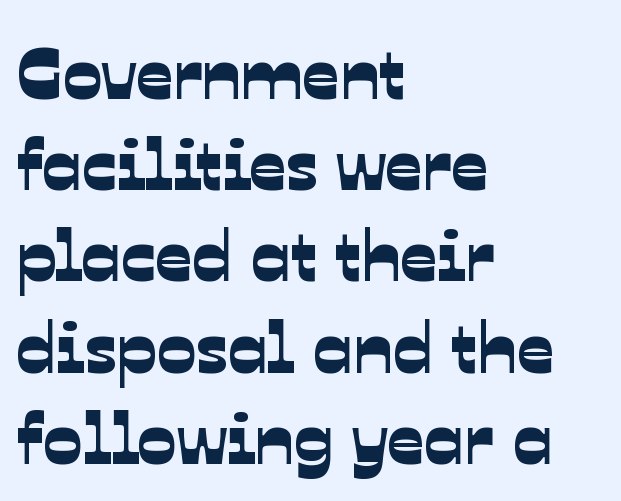
{"serif": "no", "width": "normal", "stroke_contrast": "low", "x_height": "medium", "monospaced": "no", "underline": "no", "align": "left", "line_spacing": "normal", "line_spacing_ratio": 1.25, "letter_spacing": "normal", "letter_spacing_em": 0.0, "glyph_px": 73}
